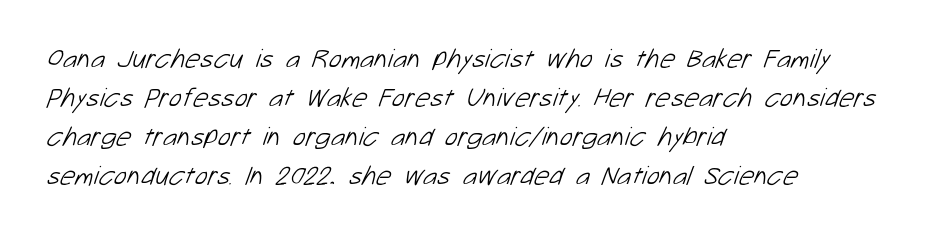
The image shows 27 px text type; set left-aligned, normal line spacing (1.44x), normal letter spacing, not underlined.
